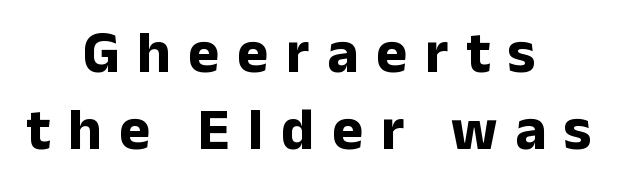
Q: Is the text bold? A: Yes.
Q: Is the text italic (slanted)? A: No, it is upright.
Q: Is the typeface a serif or a sans-serif typeface? A: Sans-serif.
Q: Is the text underlined? A: No.
Q: How is the paragraph aligned? A: Centered.
Q: Is the spacing between letters normal or unusually wide? A: Unusually wide.
Q: Is the spacing between lines tight, normal or loose? A: Normal.
Q: Width (condensed, normal, or wide)? A: Normal.
Q: Stroke contrast? A: Low.
Q: x-height? A: Medium.
Q: Monospaced? A: No.
